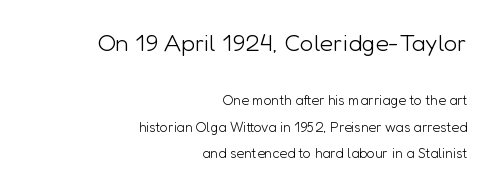
The image shows 24 px text type, upright; set right-aligned, line spacing 1.88x, normal letter spacing, not underlined; the first (top) block is 1.71x larger.
